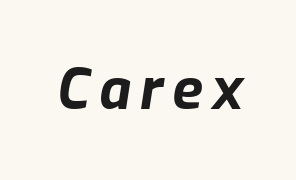
{"italic": "yes", "lean": "right", "slant_degrees": 9, "bold": "yes", "weight": "bold", "width": "normal", "stroke_contrast": "low", "x_height": "medium", "monospaced": "no", "underline": "no", "glyph_px": 56}
